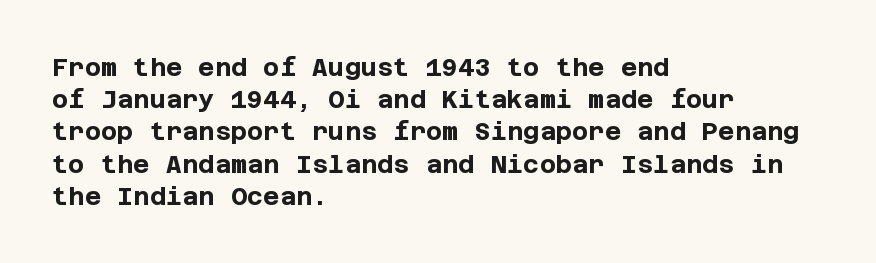
The lines sit at an ordinary, default distance from one another. Italic? Not at all — the glyphs are vertical. This rendering leaves character spacing at its baseline value. A student would call this left alignment; a typographer would say flush left, rag right.
